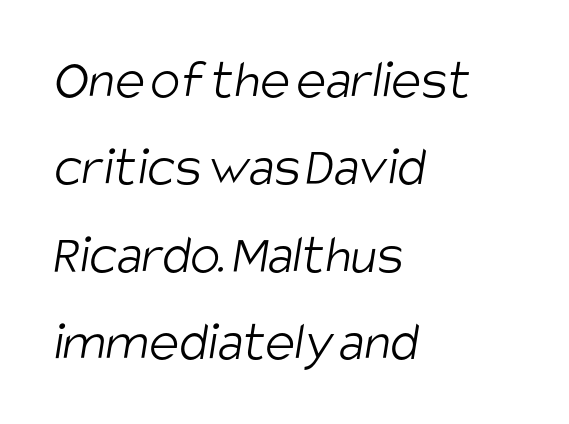
The image shows 56 px light, condensed sans-serif type; set left-aligned, normal line spacing (1.56x), normal letter spacing, not underlined; low stroke contrast and a large x-height.
